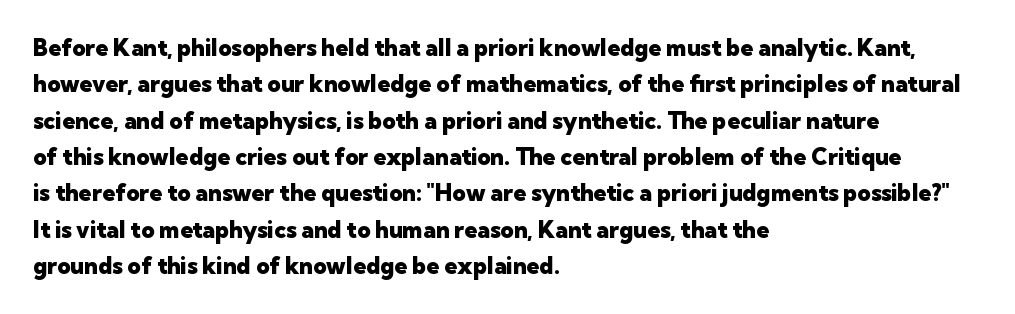
The text block is weighted toward the left margin, trailing off unevenly rightward. These lines carry a lot of weight — the face is fully bold. The letters stand upright; this is a roman face. Each row of text sits above clean, open space. This rendering leaves character spacing at its baseline value.
